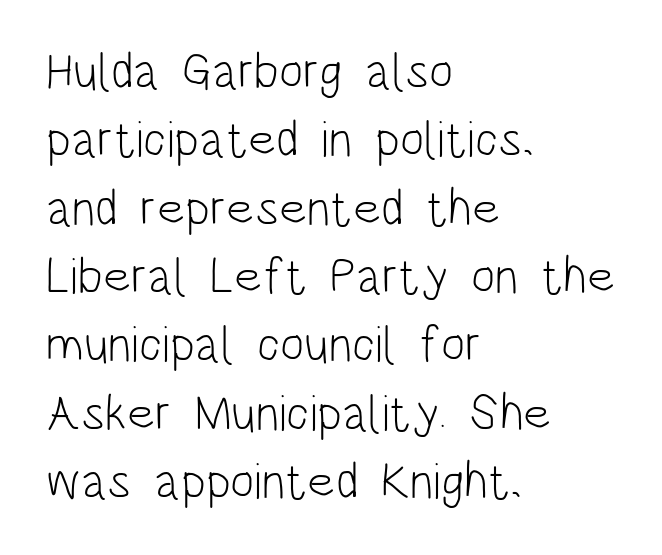
Note the varied advance widths — an 'i' is clearly narrower than an 'm'. Vertical strokes here are truly vertical. Where is the straight margin? On the left. Horizontal bands of white between lines are of average thickness.
